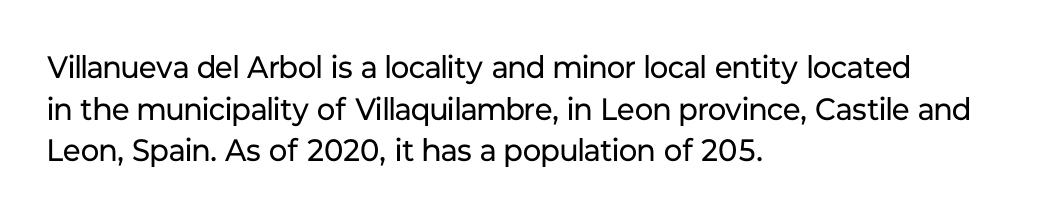
{"serif": "no", "italic": "no", "bold": "no", "weight": "regular", "width": "normal", "stroke_contrast": "low", "x_height": "medium", "monospaced": "no", "underline": "no", "align": "left", "line_spacing": "normal", "line_spacing_ratio": 1.34, "letter_spacing": "normal", "letter_spacing_em": 0.0, "glyph_px": 31}
